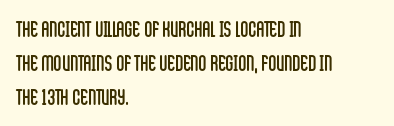
Caption: multi-line text, flush left, ragged right. Rendered with straight, roman letterforms. Beneath every word, the page is bare. Weight: not bold — regular or lighter. Nobody touched the tracking dial on this one. Vertically, the passage feels balanced, rows spaced as you'd expect.
